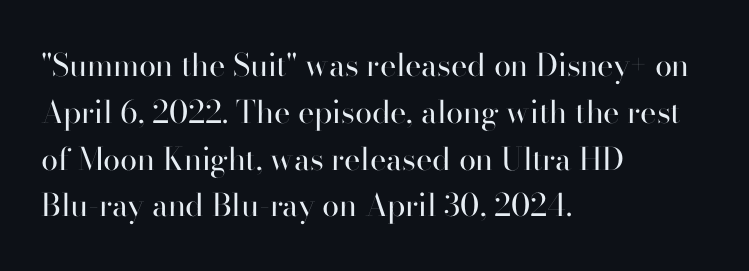
Nothing heavy about these letters — not bold at all. Anything drawn beneath the words? Only blank space. If you measured baseline to baseline, you'd find a middling distance. Is this a sans? Yes — the strokes have no serifs.
